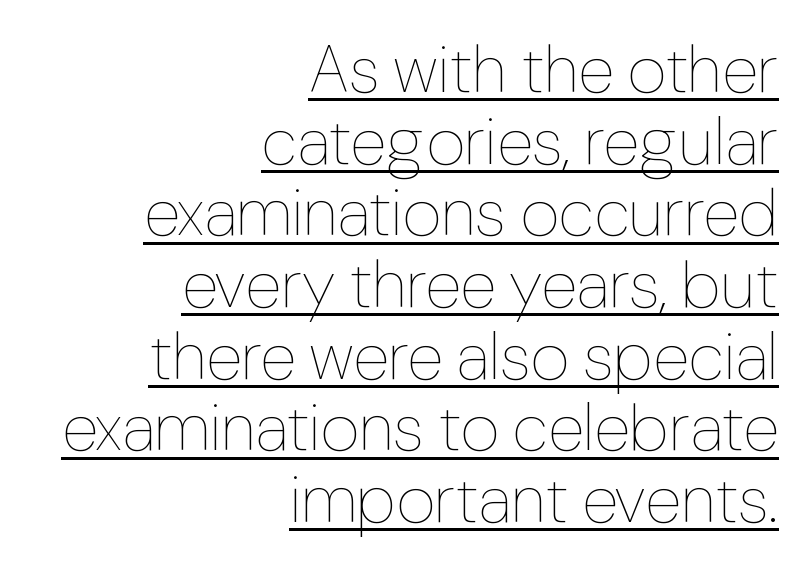
The image shows 67 px thin type, upright; set right-aligned, tight line spacing (1.07x), normal letter spacing, underlined; low stroke contrast and a medium x-height.
